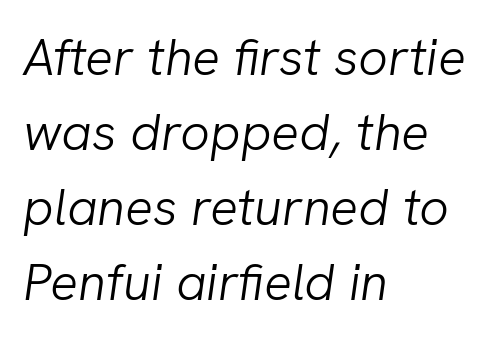
{"italic": "yes", "lean": "right", "slant_degrees": 8, "bold": "no", "weight": "light", "width": "normal", "stroke_contrast": "low", "x_height": "medium", "monospaced": "no", "underline": "no", "align": "left", "line_spacing": "normal", "line_spacing_ratio": 1.44, "letter_spacing": "normal", "letter_spacing_em": 0.0, "glyph_px": 52}
